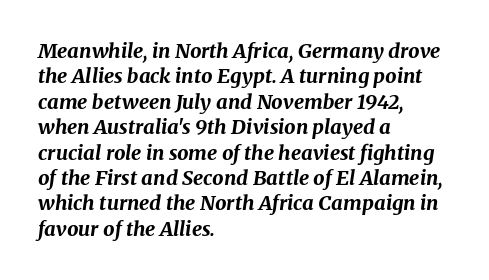
Q: Is the text bold? A: Yes.
Q: Is the text italic (slanted)? A: Yes, it leans right by about 8 degrees.
Q: Is the text underlined? A: No.
Q: How is the paragraph aligned? A: Left-aligned.
Q: Is the spacing between letters normal or unusually wide? A: Normal.
Q: Is the spacing between lines tight, normal or loose? A: Normal.
